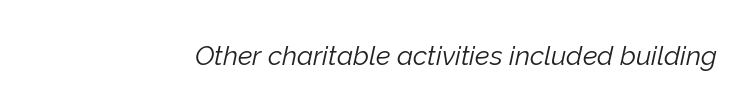
{"italic": "yes", "lean": "right", "slant_degrees": 12, "bold": "no", "underline": "no", "letter_spacing": "normal", "letter_spacing_em": 0.0, "glyph_px": 27}
